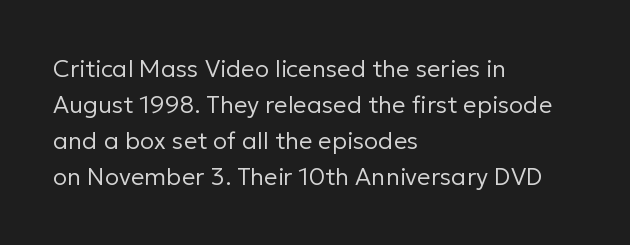
There is no visible air inserted between adjacent glyphs. The rendering anchors every line to the left-hand side. Counters stay open thanks to moderate or lighter strokes. Is there much room between lines? A standard amount, neither cramped nor airy. Type without underlining.
